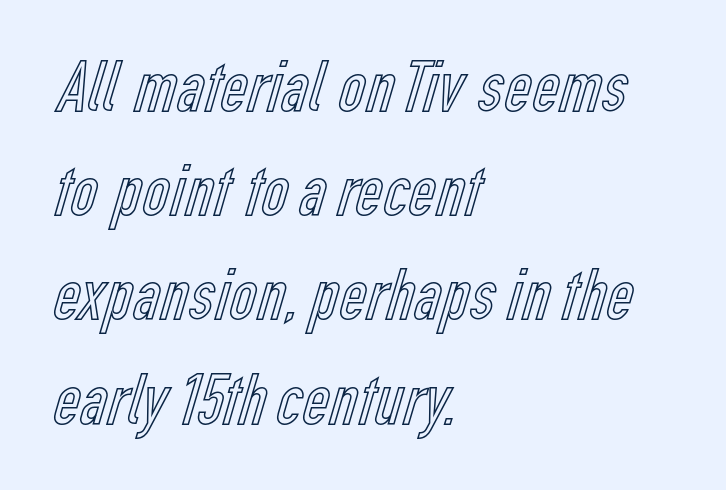
Do the characters align in a grid? No, the font is proportional. How would I describe the line gaps? Plain and ordinary. This sample is left-justified, so line endings fall wherever the words run out. Standard letterfit; no display-style spreading of the glyphs. Decoration check: the copy has no underline.
